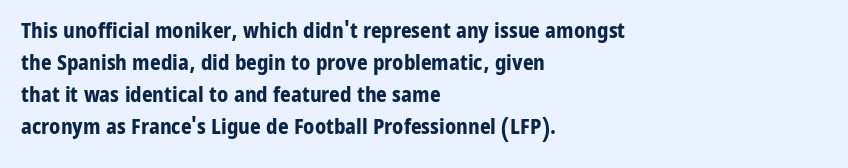
{"italic": "no", "bold": "yes", "underline": "no", "align": "left", "line_spacing": "normal", "line_spacing_ratio": 1.53, "letter_spacing": "normal", "letter_spacing_em": 0.0, "glyph_px": 21}
